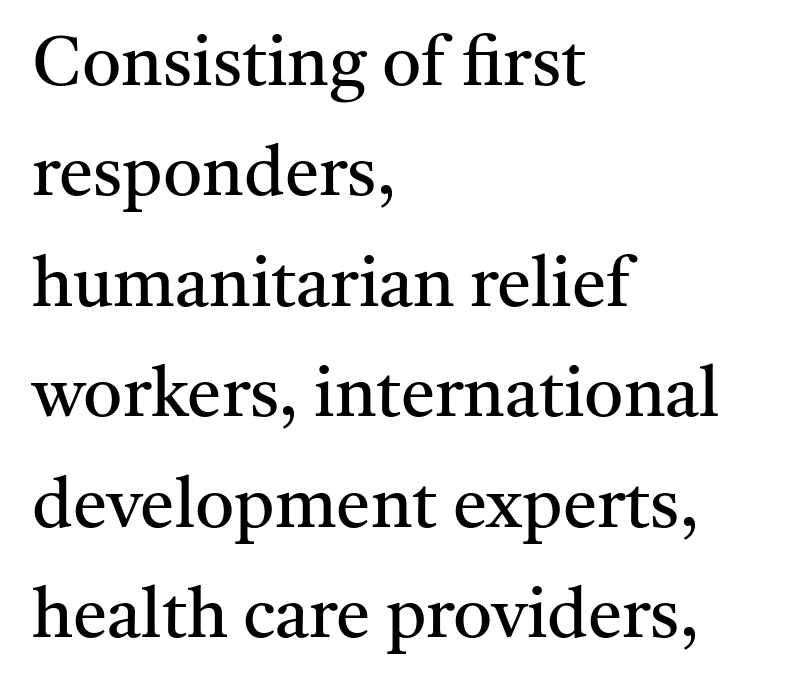
The image shows 69 px regular-weight serif type, upright; set left-aligned, normal line spacing (1.6x), normal letter spacing, not underlined; medium stroke contrast and a medium x-height.
